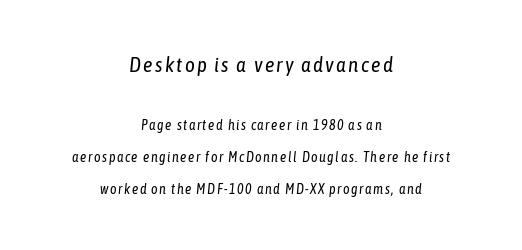
The image shows 21 px text type, italic (leaning right); set centered, loose line spacing (2.27x), not underlined; the first (top) block is 1.5x larger.
